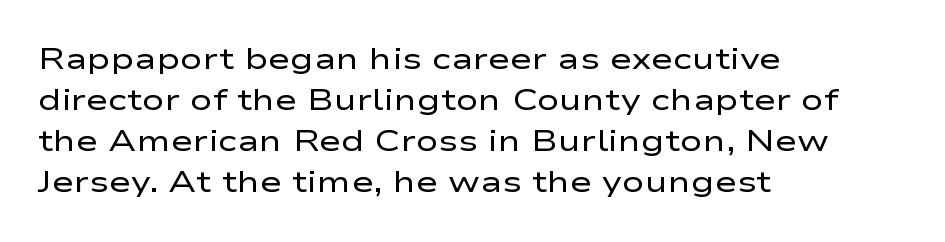
Is the type heavy? It reads as light-to-regular instead. Notice how the stems are strictly vertical — no italics here. Underline: absent. Successive baselines arrive at the customary interval. The letters advance in unequal steps, a hallmark of proportional type. Observe the absence of serifs on each vertical stroke in this sample.
